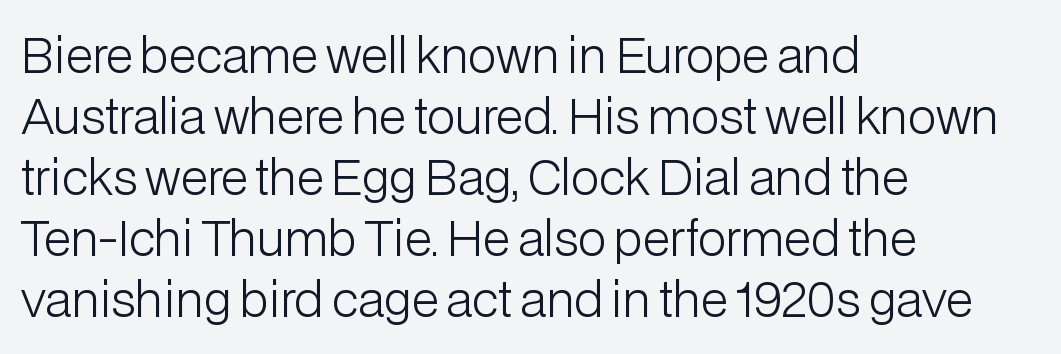
Q: Is the text bold? A: No.
Q: Is the text italic (slanted)? A: No, it is upright.
Q: Is the typeface a serif or a sans-serif typeface? A: Sans-serif.
Q: Is the text underlined? A: No.
Q: How is the paragraph aligned? A: Left-aligned.
Q: Is the spacing between letters normal or unusually wide? A: Normal.
Q: Is the spacing between lines tight, normal or loose? A: Normal.
Q: Width (condensed, normal, or wide)? A: Normal.
Q: Stroke contrast? A: Low.
Q: x-height? A: Medium.
Q: Monospaced? A: No.
